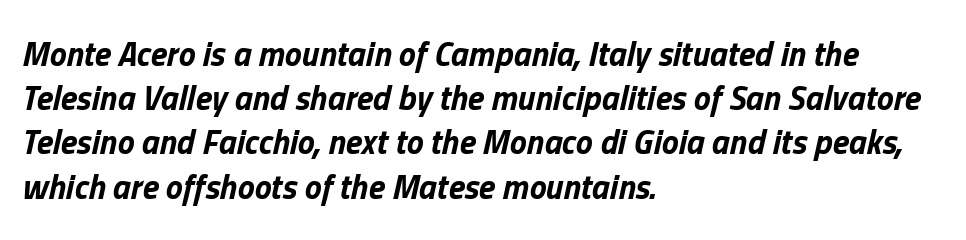
{"italic": "yes", "lean": "right", "slant_degrees": 13, "bold": "yes", "weight": "bold", "width": "normal", "stroke_contrast": "low", "x_height": "medium", "monospaced": "no", "underline": "no", "align": "left", "line_spacing": "normal", "line_spacing_ratio": 1.3, "letter_spacing": "normal", "letter_spacing_em": 0.0, "glyph_px": 34}
